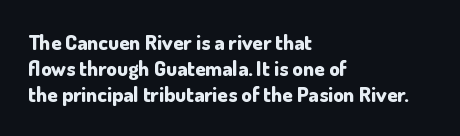
The image shows 21 px bold type, upright; set left-aligned, normal line spacing (1.25x), normal letter spacing, not underlined.
